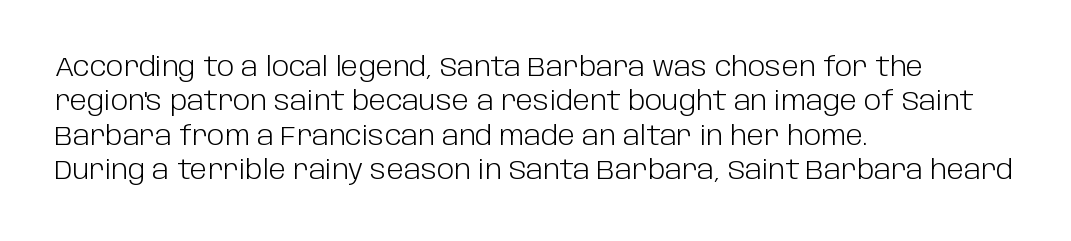
The image shows 26 px text type, upright; set left-aligned, normal line spacing (1.32x), normal letter spacing, not underlined.
